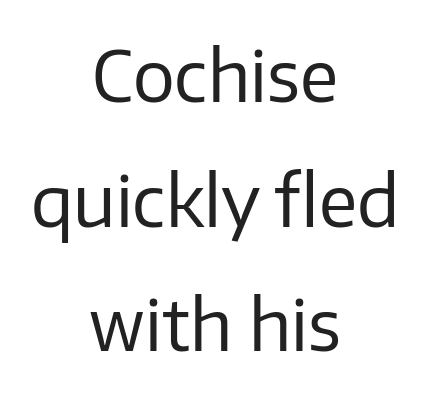
Q: Is the text bold? A: No.
Q: Is the text italic (slanted)? A: No, it is upright.
Q: Is the typeface a serif or a sans-serif typeface? A: Sans-serif.
Q: Is the text underlined? A: No.
Q: How is the paragraph aligned? A: Centered.
Q: Is the spacing between letters normal or unusually wide? A: Normal.
Q: Width (condensed, normal, or wide)? A: Normal.
Q: Stroke contrast? A: Low.
Q: x-height? A: Medium.
Q: Monospaced? A: No.
